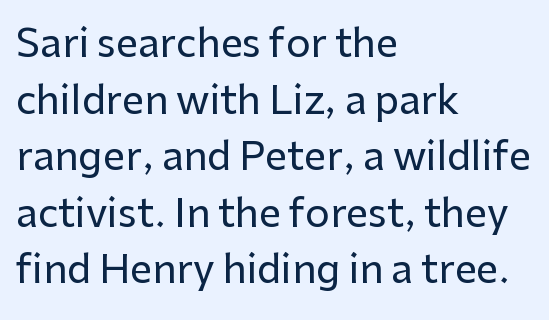
The glyphs are unaccompanied by any horizontal stroke below them. The tracking reads as untouched default to a designer's eye. Is this a sans? Yes — the strokes have no serifs. Think of a printed novel: that variable character pitch is what you see here. The typesetter chose a ragged-right arrangement here.
